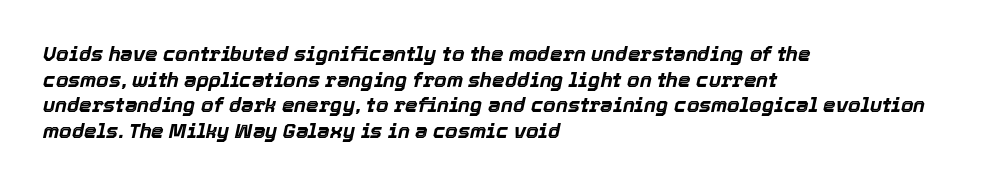
Any mark beneath the type? The region is blank. The axis of the letterforms is tilted away from vertical. Default kerning and tracking; the words read as compact shapes. Evenly set lines give the paragraph a standard silhouette. A dark, heavy texture on the line: the type is bold. Visually the block forms a straight wall on the left and a jagged coastline on the right.
